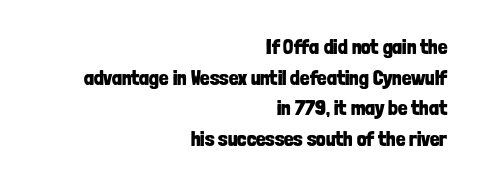
Typographic density is high because the face is bold. Quick note: interline space is typical. Horizontally, the lines are justified to the trailing edge only. There is no visible air inserted between adjacent glyphs. The passage shown is not underscored anywhere.
